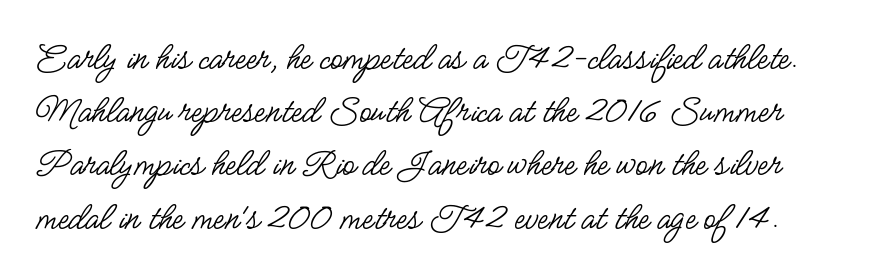
The image shows 40 px regular-weight, condensed sans-serif type; set normal line spacing (1.33x), normal letter spacing, not underlined; low stroke contrast and a small x-height.
